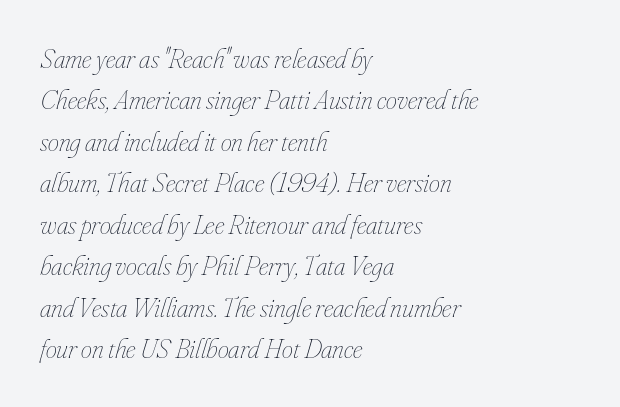
Descenders are the only things crossing below the line. Is this a fixed-width face? No — the glyphs have proportional, varying widths. Short note: letters normally spaced. Notice how the stems are inclined rather than vertical — that's the hallmark of italics. The weight would be labelled regular, book, light, or lighter still. Is the block centered? No — it sits flush against the left margin.
